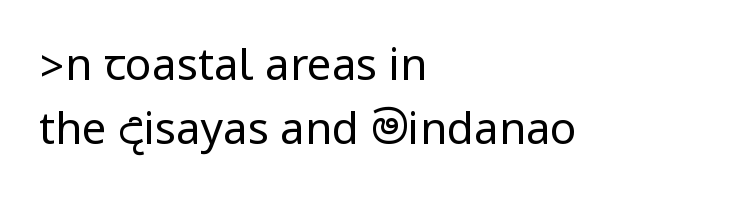
Q: Is the text bold? A: No.
Q: Is the text italic (slanted)? A: No, it is upright.
Q: Is the typeface a serif or a sans-serif typeface? A: Sans-serif.
Q: Is the text underlined? A: No.
Q: How is the paragraph aligned? A: Left-aligned.
Q: Is the spacing between letters normal or unusually wide? A: Normal.
Q: Is the spacing between lines tight, normal or loose? A: Normal.
Q: Width (condensed, normal, or wide)? A: Condensed.
Q: Stroke contrast? A: Low.
